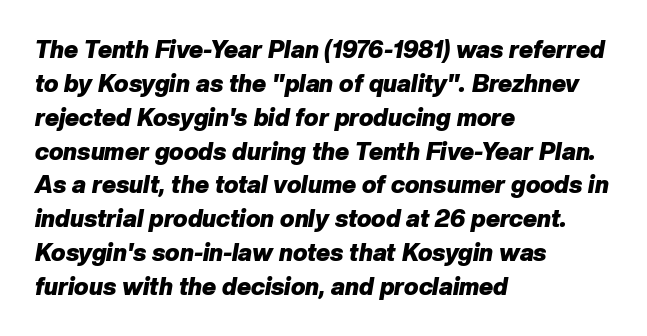
{"italic": "yes", "lean": "right", "slant_degrees": 10, "bold": "yes", "underline": "no", "align": "left", "line_spacing": "normal", "line_spacing_ratio": 1.41, "letter_spacing": "normal", "letter_spacing_em": 0.0, "glyph_px": 24}
